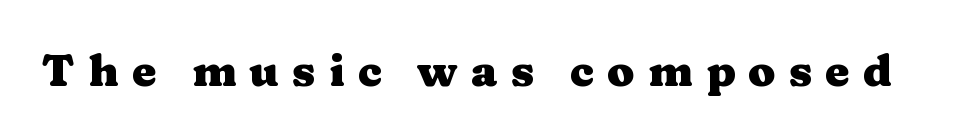
{"serif": "yes", "italic": "no", "bold": "yes", "weight": "heavy", "width": "wide", "stroke_contrast": "medium", "x_height": "medium", "monospaced": "no", "underline": "no", "letter_spacing": "wide", "letter_spacing_em": 0.3, "glyph_px": 44}
